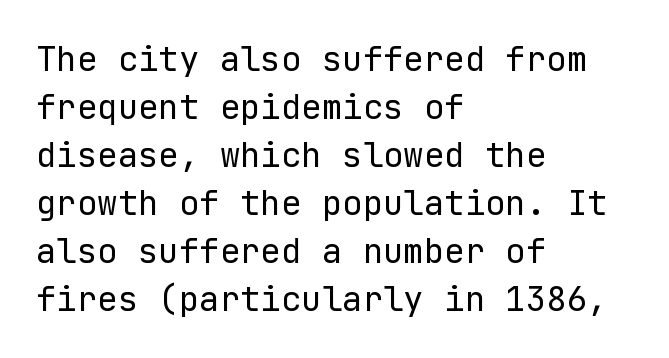
Q: Is the text bold? A: No.
Q: Is the text italic (slanted)? A: No, it is upright.
Q: Is the typeface a serif or a sans-serif typeface? A: Sans-serif.
Q: Is the text underlined? A: No.
Q: How is the paragraph aligned? A: Left-aligned.
Q: Is the spacing between letters normal or unusually wide? A: Normal.
Q: Is the spacing between lines tight, normal or loose? A: Normal.
Q: Width (condensed, normal, or wide)? A: Normal.
Q: Stroke contrast? A: Low.
Q: x-height? A: Medium.
